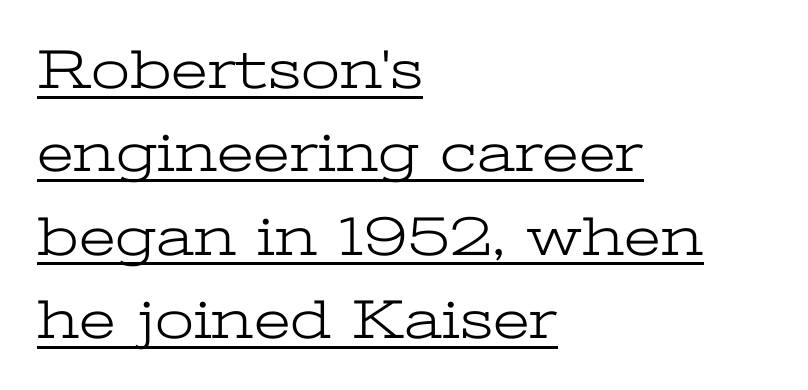
Q: Is the text bold? A: No.
Q: Is the text italic (slanted)? A: No, it is upright.
Q: Is the typeface a serif or a sans-serif typeface? A: Serif.
Q: Is the text underlined? A: Yes.
Q: How is the paragraph aligned? A: Left-aligned.
Q: Is the spacing between letters normal or unusually wide? A: Normal.
Q: Is the spacing between lines tight, normal or loose? A: Normal.
Q: Width (condensed, normal, or wide)? A: Wide.
Q: Stroke contrast? A: Low.
Q: x-height? A: Medium.
Q: Monospaced? A: No.
